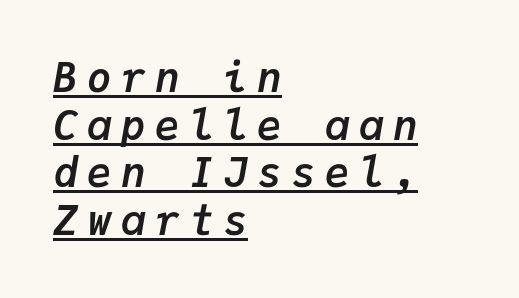
This sample uses an oblique cut, with every glyph tilted off the vertical. Does the weight exceed regular? Yes, all the way to bold. The passage shown is underscored from start to finish. There is plenty of visible air inserted between adjacent glyphs.
